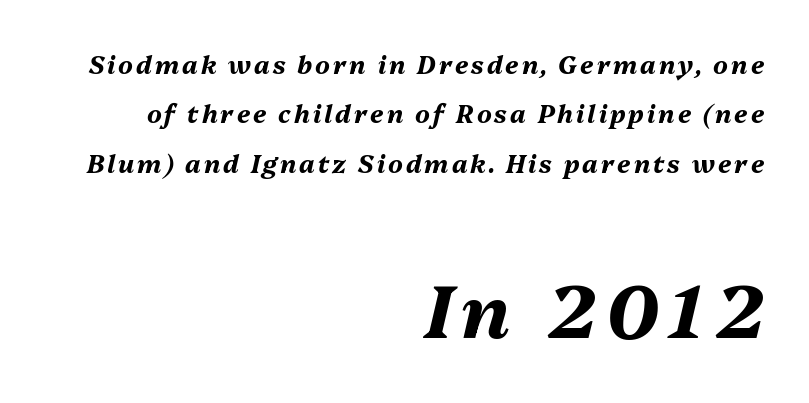
Q: Is the text bold? A: Yes.
Q: Is the text italic (slanted)? A: Yes, it leans right by about 13 degrees.
Q: Is the text underlined? A: No.
Q: How is the paragraph aligned? A: Right-aligned.
Q: Is the spacing between lines tight, normal or loose? A: Loose.
Q: Which block of text is set in a larger size, the first (top) or the second (bottom)? A: The second (bottom) one.
Q: Width (condensed, normal, or wide)? A: Normal.
Q: Stroke contrast? A: Medium.
Q: x-height? A: Medium.
Q: Monospaced? A: No.
